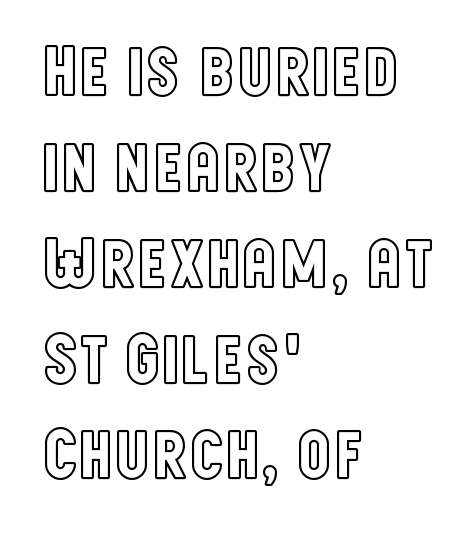
Q: Is the text italic (slanted)? A: No, it is upright.
Q: Is the text underlined? A: No.
Q: How is the paragraph aligned? A: Left-aligned.
Q: Is the spacing between letters normal or unusually wide? A: Normal.
Q: Is the spacing between lines tight, normal or loose? A: Normal.
Q: Width (condensed, normal, or wide)? A: Condensed.
Q: x-height? A: Large.
Q: Monospaced? A: No.
